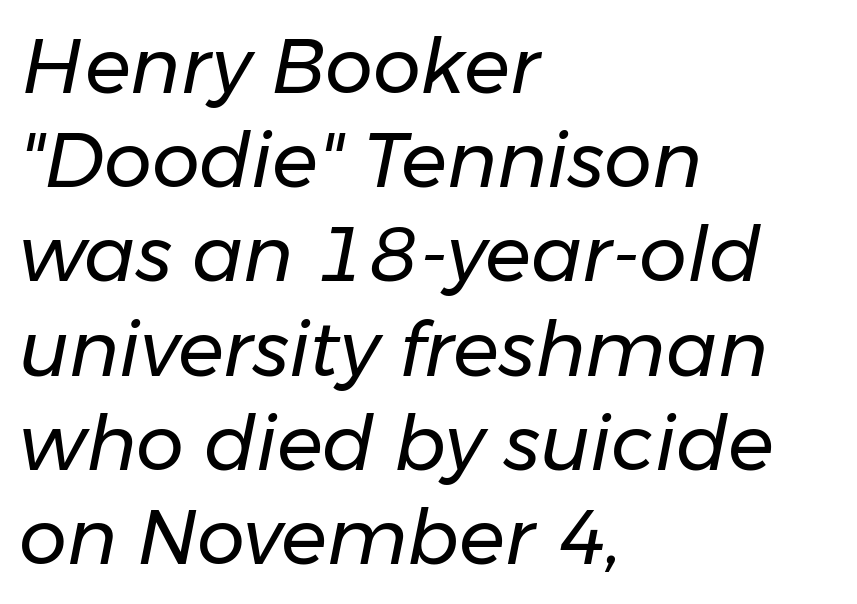
The image shows 76 px regular-weight type, italic (leaning right); set left-aligned, line spacing 1.24x, normal letter spacing, not underlined; low stroke contrast and a medium x-height.
